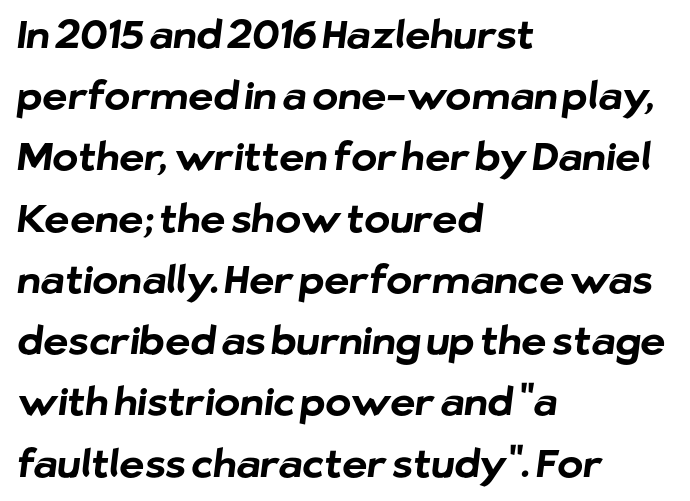
Which margin do the lines hug? The left one — the right edge is uneven. The line-height multiplier appears to be the usual default. Weight check: bold — yes, fully. I'd call this a sans setting — the letters go barefoot. Character widths vary here, with narrow letters taking less room than wide ones. You could call the tracking neutral — neither tight nor loose.
